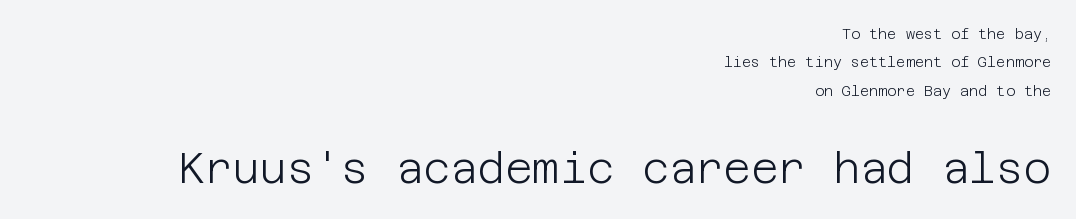
The image shows 42 px light sans-serif type, upright; set right-aligned, loose line spacing (2.02x), normal letter spacing, not underlined; the second (bottom) block is 3.0x larger; low stroke contrast and a large x-height.
